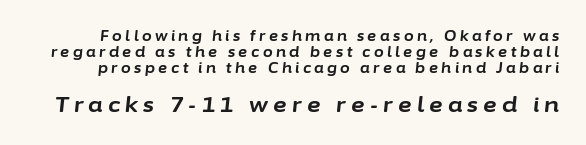
Q: Is the text bold? A: Yes.
Q: Is the text italic (slanted)? A: Yes, it leans right by about 6 degrees.
Q: Is the text underlined? A: No.
Q: Is the spacing between letters normal or unusually wide? A: Unusually wide.
Q: Is the spacing between lines tight, normal or loose? A: Tight.
Q: Which block of text is set in a larger size, the first (top) or the second (bottom)? A: The second (bottom) one.
